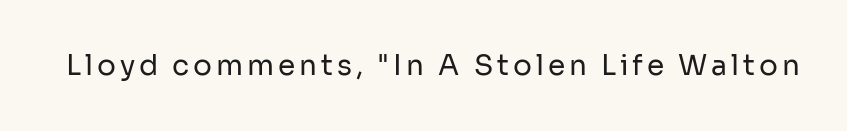
A typesetter would call this proportional, since set widths differ per character. Nope, no serifs anywhere on these letters. Posture: upright roman. The string is rendered with underlining switched off. Stems and bowls with no extra thickness — not bold.
